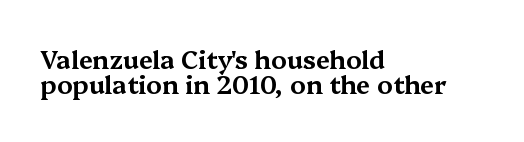
{"italic": "no", "underline": "no", "align": "left", "line_spacing": "tight", "line_spacing_ratio": 1.02, "letter_spacing": "normal", "letter_spacing_em": 0.0, "glyph_px": 25}
